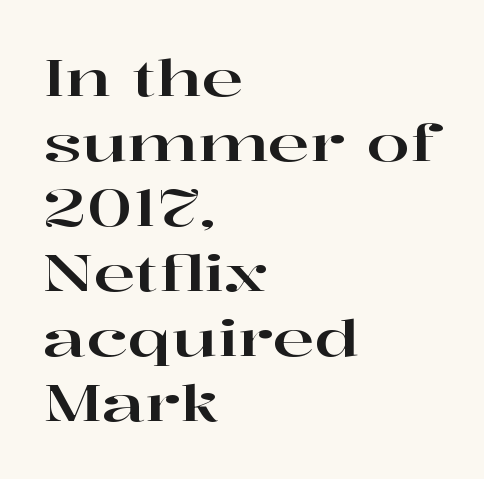
Q: Is the text italic (slanted)? A: No, it is upright.
Q: Is the typeface a serif or a sans-serif typeface? A: Serif.
Q: Is the text underlined? A: No.
Q: How is the paragraph aligned? A: Left-aligned.
Q: Is the spacing between letters normal or unusually wide? A: Normal.
Q: Is the spacing between lines tight, normal or loose? A: Normal.
Q: Width (condensed, normal, or wide)? A: Wide.
Q: Stroke contrast? A: High.
Q: x-height? A: Medium.
Q: Monospaced? A: No.
